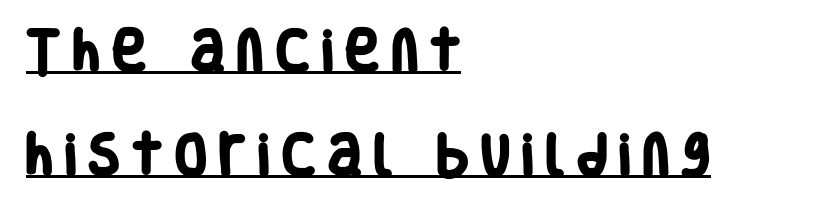
{"serif": "no", "bold": "yes", "weight": "heavy", "width": "condensed", "stroke_contrast": "low", "x_height": "large", "monospaced": "no", "underline": "yes", "align": "left", "line_spacing": "loose", "line_spacing_ratio": 2.27, "letter_spacing": "wide", "letter_spacing_em": 0.27, "glyph_px": 46}
